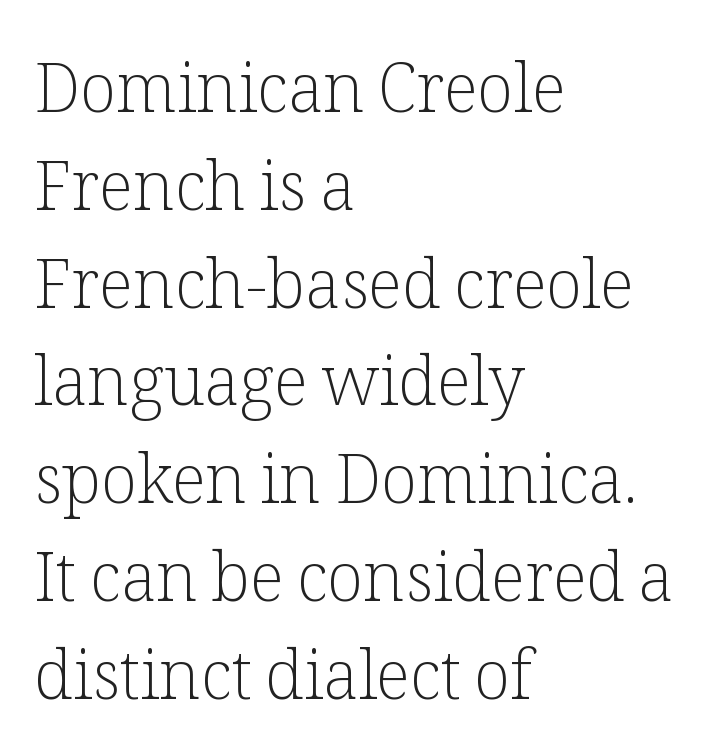
The image shows 67 px light serif type, upright; set left-aligned, normal line spacing (1.46x), normal letter spacing, not underlined; low stroke contrast and a medium x-height.
